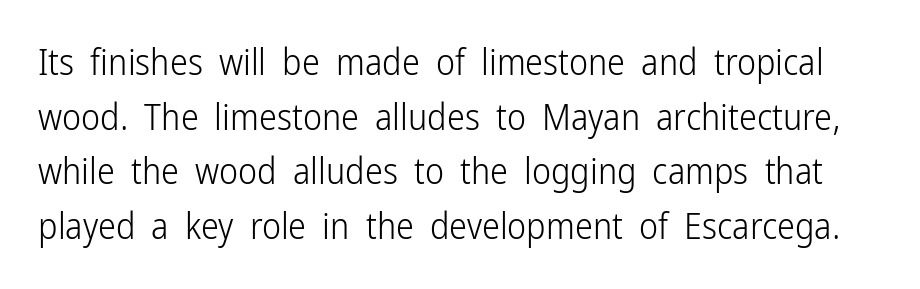
{"serif": "no", "italic": "no", "bold": "no", "weight": "light", "width": "condensed", "stroke_contrast": "low", "x_height": "medium", "monospaced": "no", "underline": "no", "line_spacing": "normal", "line_spacing_ratio": 1.52, "letter_spacing": "normal", "letter_spacing_em": 0.0, "glyph_px": 36}
